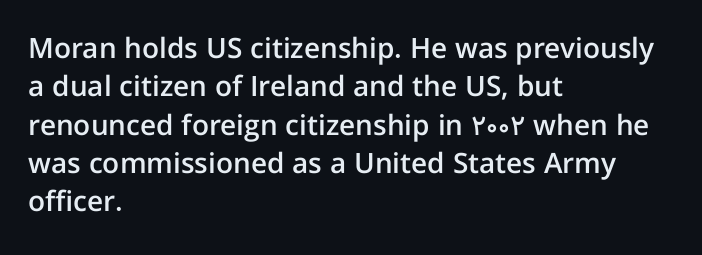
Q: Is the text bold? A: Semi-bold.
Q: Is the text italic (slanted)? A: No, it is upright.
Q: Is the typeface a serif or a sans-serif typeface? A: Sans-serif.
Q: Is the text underlined? A: No.
Q: How is the paragraph aligned? A: Left-aligned.
Q: Is the spacing between letters normal or unusually wide? A: Normal.
Q: Is the spacing between lines tight, normal or loose? A: Normal.
Q: Width (condensed, normal, or wide)? A: Normal.
Q: Stroke contrast? A: Low.
Q: x-height? A: Medium.
Q: Monospaced? A: No.
